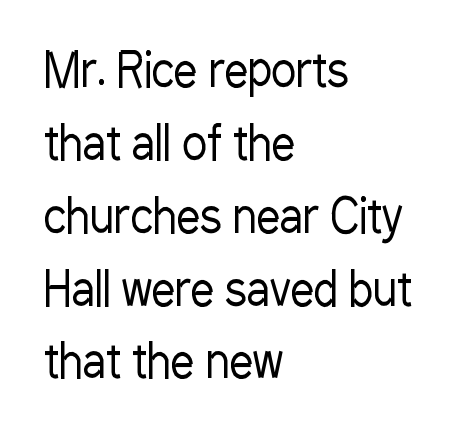
The image shows 47 px regular-weight, condensed sans-serif type, upright; set left-aligned, normal line spacing (1.55x), normal letter spacing, not underlined; low stroke contrast and a medium x-height.
